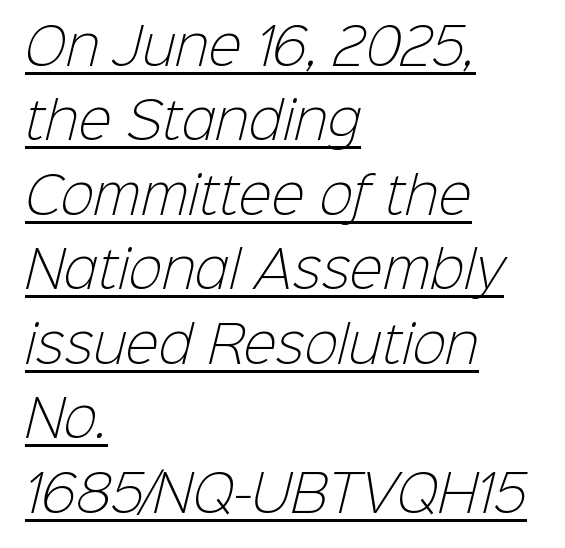
The strokes carry an ordinary text weight at most. Stroke terminals: plain, sans-serif. What's the leading like? Ordinary, nothing unusual. Varying glyph widths throughout — classic text-font behaviour.
